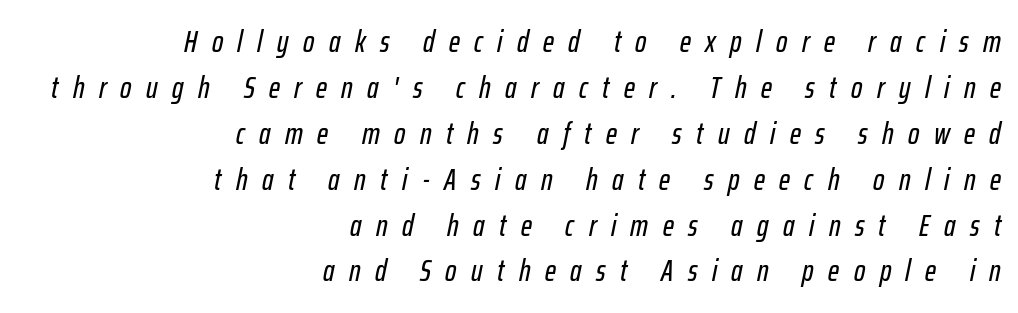
{"italic": "yes", "lean": "right", "slant_degrees": 12, "width": "condensed", "stroke_contrast": "low", "x_height": "medium", "monospaced": "no", "underline": "no", "align": "right", "line_spacing": "normal", "line_spacing_ratio": 1.53, "letter_spacing": "wide", "letter_spacing_em": 0.48, "glyph_px": 30}
